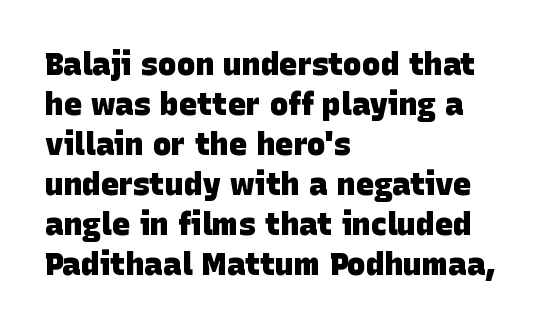
{"serif": "no", "bold": "yes", "weight": "heavy", "width": "normal", "stroke_contrast": "low", "x_height": "large", "monospaced": "no", "underline": "no", "align": "left", "line_spacing": "normal", "line_spacing_ratio": 1.29, "letter_spacing": "normal", "letter_spacing_em": 0.0, "glyph_px": 31}
